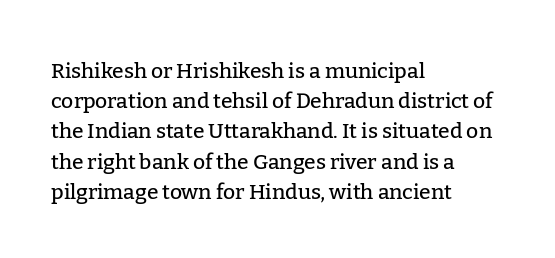
Q: Is the text italic (slanted)? A: No, it is upright.
Q: Is the text underlined? A: No.
Q: How is the paragraph aligned? A: Left-aligned.
Q: Is the spacing between letters normal or unusually wide? A: Normal.
Q: Is the spacing between lines tight, normal or loose? A: Normal.
